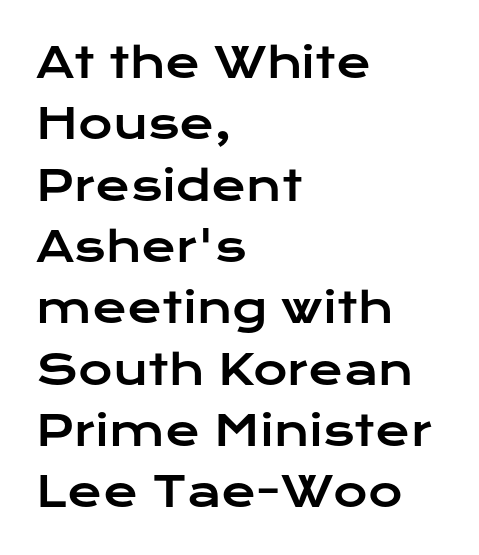
Plain, unruled lines of type. Evenly set lines give the paragraph a standard silhouette. The designer went with a sans here, leaving each stem footless. Words appear dense and cohesive because spacing is normal. Is the block centered? No — it sits flush against the left margin.
